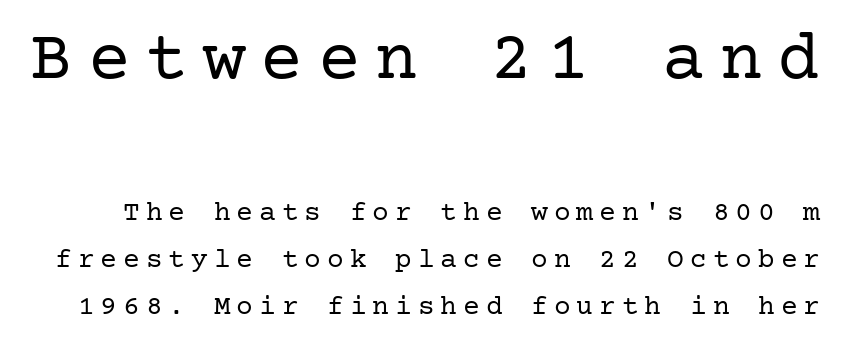
{"serif": "yes", "italic": "no", "bold": "no", "weight": "regular", "width": "normal", "stroke_contrast": "low", "x_height": "medium", "underline": "no", "line_spacing": "normal", "line_spacing_ratio": 1.68, "letter_spacing": "wide", "letter_spacing_em": 0.21, "larger_block": "first", "size_ratio": 2.54, "glyph_px": 71}
